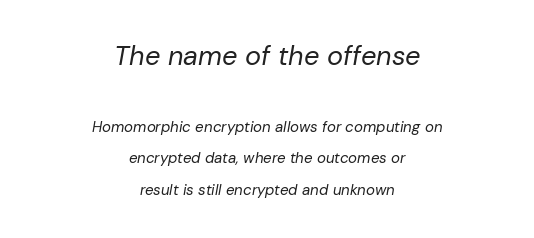
The image shows 27 px text type, italic (leaning right); set centered, loose line spacing (2.11x), normal letter spacing, not underlined; the first (top) block is 1.8x larger.
